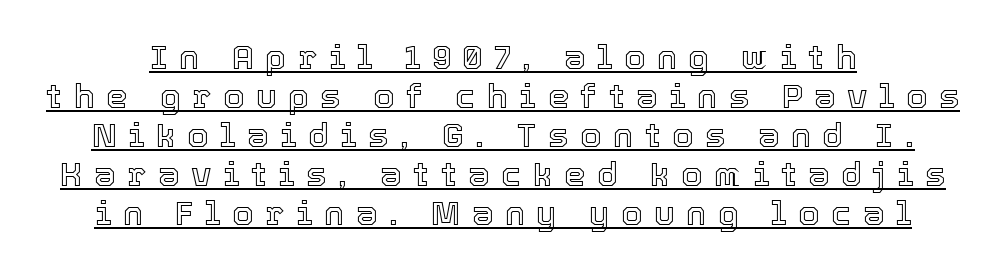
{"italic": "no", "width": "normal", "x_height": "medium", "monospaced": "no", "underline": "yes", "line_spacing": "tight", "line_spacing_ratio": 1.15, "letter_spacing": "wide", "letter_spacing_em": 0.34, "glyph_px": 34}
